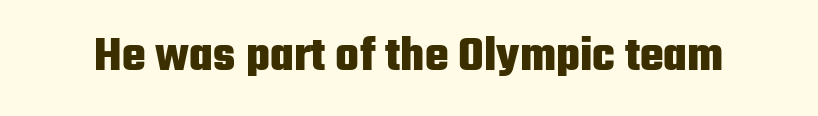
Q: Is the text bold? A: Yes.
Q: Is the text italic (slanted)? A: No, it is upright.
Q: Is the typeface a serif or a sans-serif typeface? A: Sans-serif.
Q: Is the text underlined? A: No.
Q: Is the spacing between letters normal or unusually wide? A: Normal.
Q: Width (condensed, normal, or wide)? A: Condensed.
Q: Stroke contrast? A: Low.
Q: x-height? A: Medium.
Q: Monospaced? A: No.
